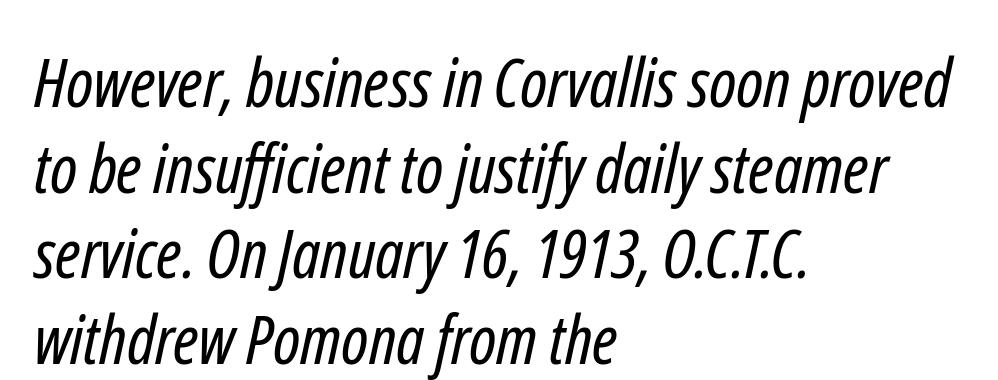
The rag falls on the right side of this text block. The horizontal fit of the characters is conventional and even. The passage shown is typed in a proportional face where columns would drift. Is this a heavy cut? Hardly; it is regular or lighter. The passage shown stacks its lines at a standard gap. The type family on display is of the sans-serif kind.
